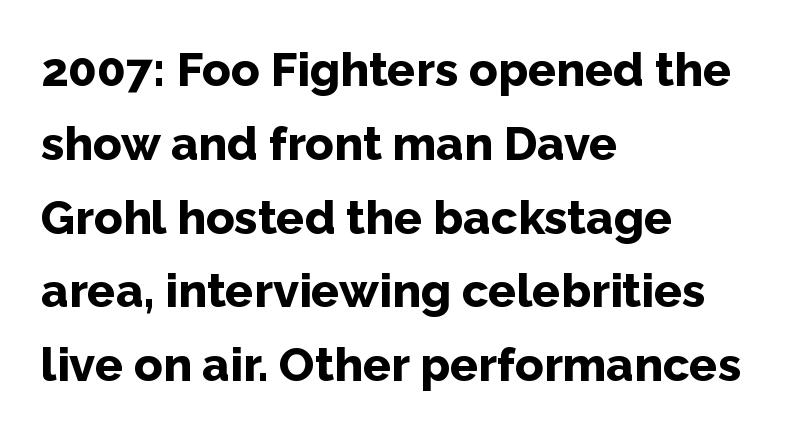
The image shows 47 px bold sans-serif type, upright; set left-aligned, normal line spacing (1.57x), normal letter spacing, not underlined; low stroke contrast and a medium x-height.
